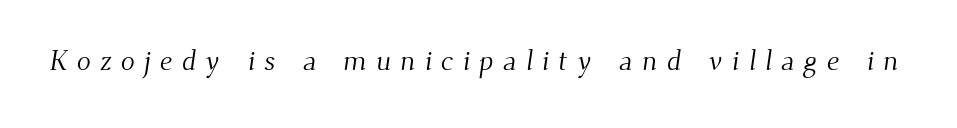
Q: Is the text bold? A: No.
Q: Is the typeface a serif or a sans-serif typeface? A: Serif.
Q: Is the text underlined? A: No.
Q: Is the spacing between letters normal or unusually wide? A: Unusually wide.
Q: Width (condensed, normal, or wide)? A: Normal.
Q: Stroke contrast? A: Medium.
Q: x-height? A: Small.
Q: Monospaced? A: No.
